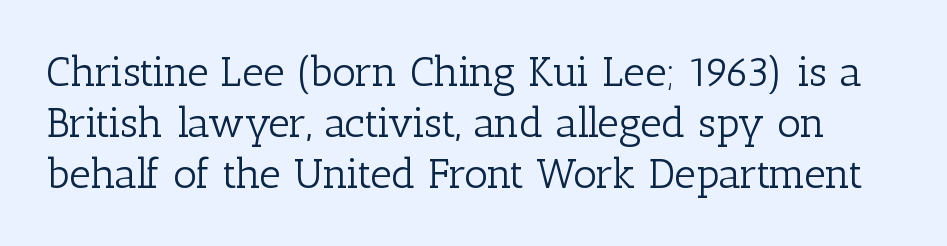
{"serif": "yes", "italic": "no", "bold": "no", "weight": "light", "width": "normal", "stroke_contrast": "low", "x_height": "medium", "monospaced": "no", "underline": "no", "line_spacing_ratio": 1.22, "letter_spacing": "normal", "letter_spacing_em": 0.0, "glyph_px": 42}
